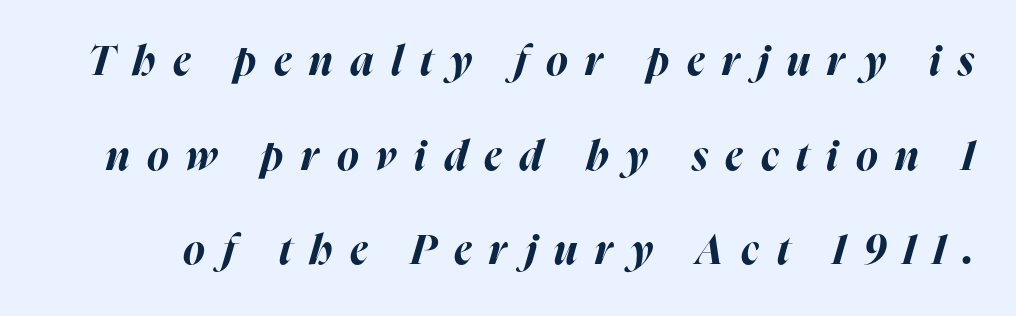
{"italic": "yes", "lean": "right", "slant_degrees": 16, "bold": "yes", "weight": "bold", "width": "normal", "stroke_contrast": "high", "x_height": "medium", "monospaced": "no", "underline": "no", "line_spacing": "loose", "line_spacing_ratio": 2.31, "letter_spacing": "wide", "letter_spacing_em": 0.43, "glyph_px": 41}
